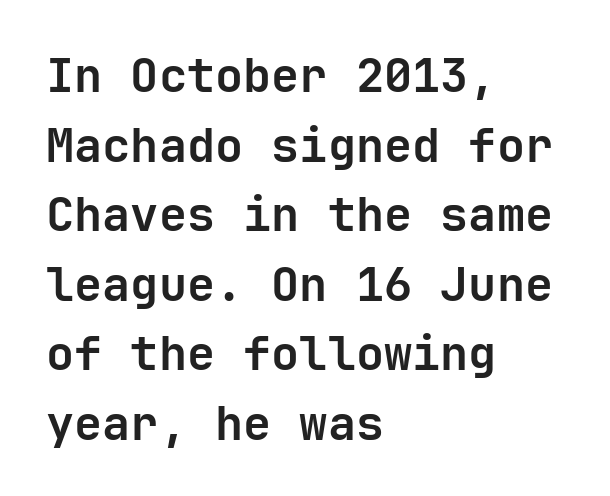
Short and long lines alike share a common starting point at left. Tall strokes in this sample are plumb rather than angled. This is sans-serif lettering, the kind often seen on screens and signage. Reading down the column, the eye jumps a familiar distance to each next line. The typesetting leans heavy: a genuine bold.
